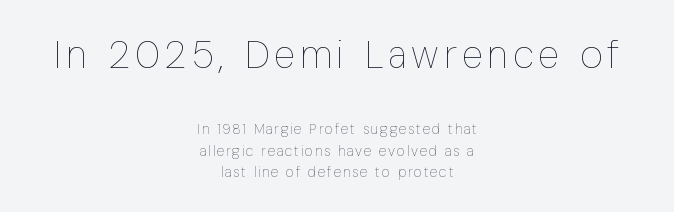
The image shows 39 px thin, condensed type, upright; set centered, normal line spacing (1.54x), not underlined; the first (top) block is 2.79x larger; low stroke contrast and a medium x-height.
